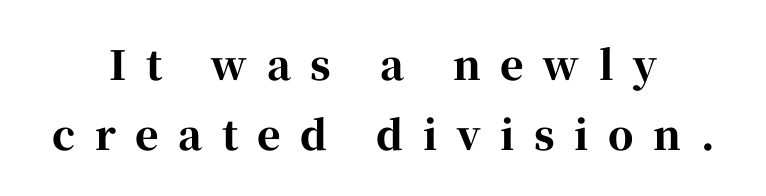
{"serif": "yes", "italic": "no", "bold": "yes", "weight": "bold", "width": "normal", "stroke_contrast": "high", "x_height": "medium", "monospaced": "no", "underline": "no", "align": "center", "line_spacing_ratio": 1.76, "letter_spacing": "wide", "letter_spacing_em": 0.49, "glyph_px": 40}
